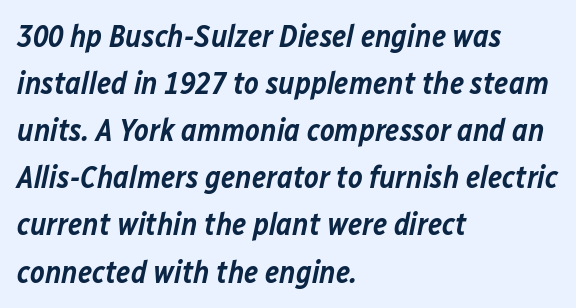
{"italic": "yes", "lean": "right", "slant_degrees": 12, "bold": "semi", "weight": "semibold", "width": "normal", "stroke_contrast": "low", "x_height": "medium", "monospaced": "no", "underline": "no", "align": "left", "line_spacing": "normal", "line_spacing_ratio": 1.52, "letter_spacing": "normal", "letter_spacing_em": 0.0, "glyph_px": 31}
